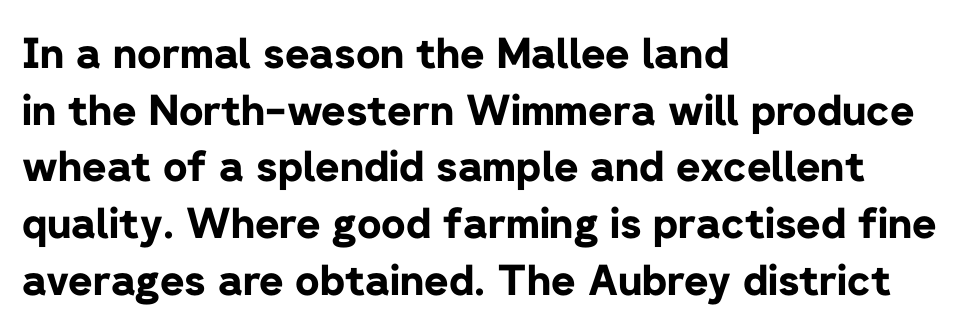
The image shows 42 px bold sans-serif type, upright; set left-aligned, normal line spacing (1.35x), normal letter spacing, not underlined; low stroke contrast and a medium x-height.
